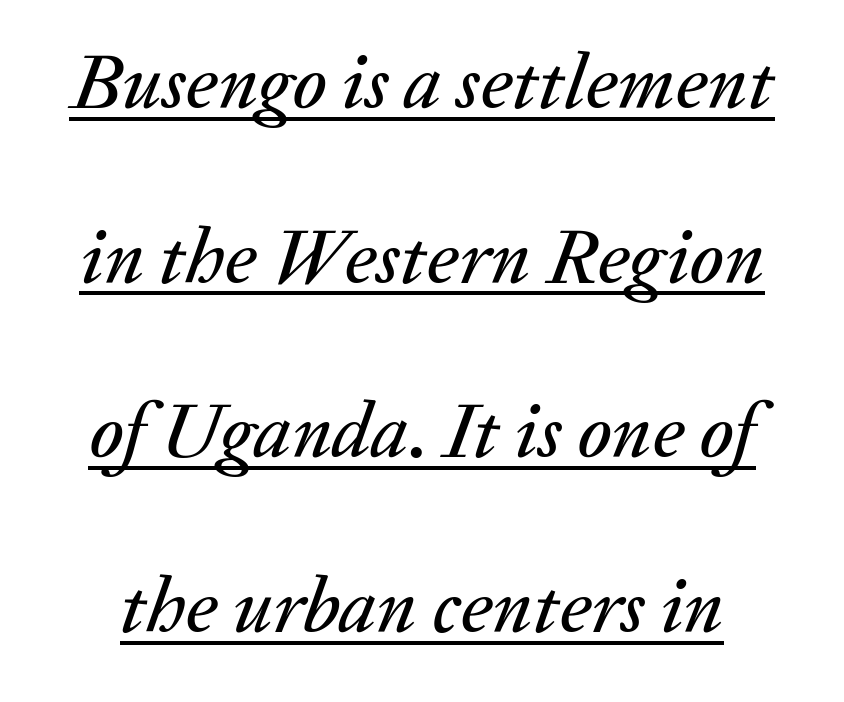
The image shows 78 px text type, italic (leaning right); set loose line spacing (2.24x), normal letter spacing, underlined; medium stroke contrast and a medium x-height.
